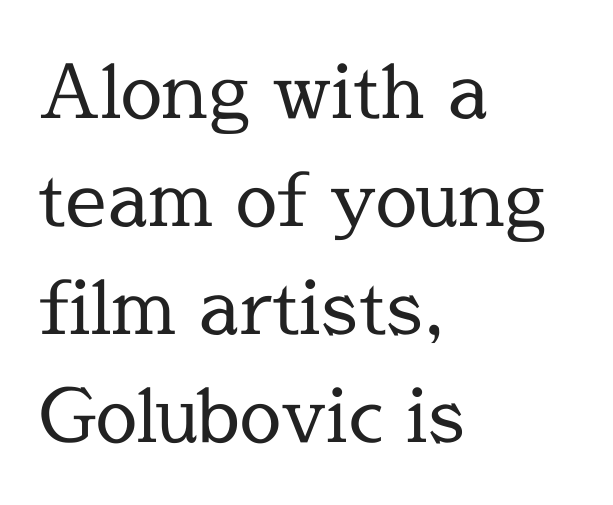
The image shows 74 px regular-weight serif type, upright; set left-aligned, normal line spacing (1.46x), normal letter spacing, not underlined; a medium x-height.
